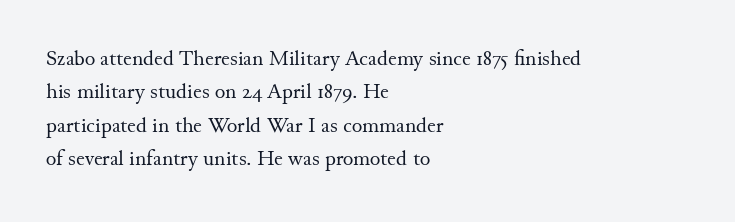
Summary of vertical rhythm: regular, with standard interline spacing. No extra ink here — the face is not bold. Quick note: not italic, upright. Horizontal alignment here is leftward, the default for most running prose.
